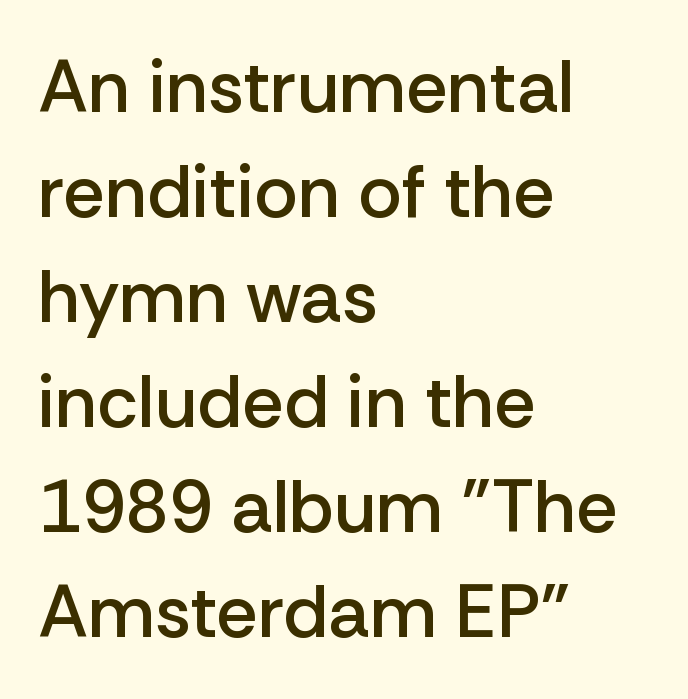
Q: Is the text bold? A: Semi-bold.
Q: Is the text italic (slanted)? A: No, it is upright.
Q: Is the typeface a serif or a sans-serif typeface? A: Sans-serif.
Q: Is the text underlined? A: No.
Q: How is the paragraph aligned? A: Left-aligned.
Q: Is the spacing between letters normal or unusually wide? A: Normal.
Q: Is the spacing between lines tight, normal or loose? A: Normal.
Q: Width (condensed, normal, or wide)? A: Normal.
Q: Stroke contrast? A: Low.
Q: x-height? A: Medium.
Q: Monospaced? A: No.
